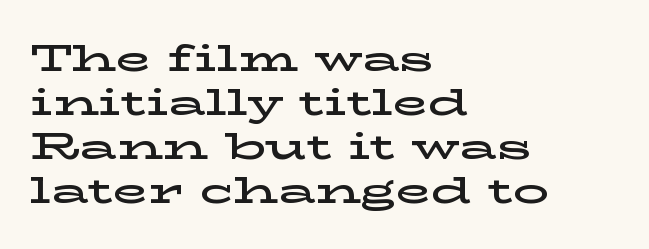
Q: Is the text italic (slanted)? A: No, it is upright.
Q: Is the typeface a serif or a sans-serif typeface? A: Serif.
Q: Is the text underlined? A: No.
Q: How is the paragraph aligned? A: Left-aligned.
Q: Is the spacing between letters normal or unusually wide? A: Normal.
Q: Width (condensed, normal, or wide)? A: Wide.
Q: Stroke contrast? A: Low.
Q: x-height? A: Medium.
Q: Monospaced? A: No.
